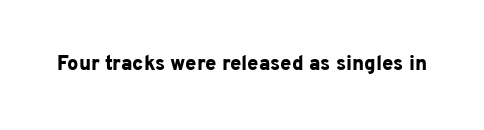
The image shows 20 px bold type, upright; set normal letter spacing, not underlined.
